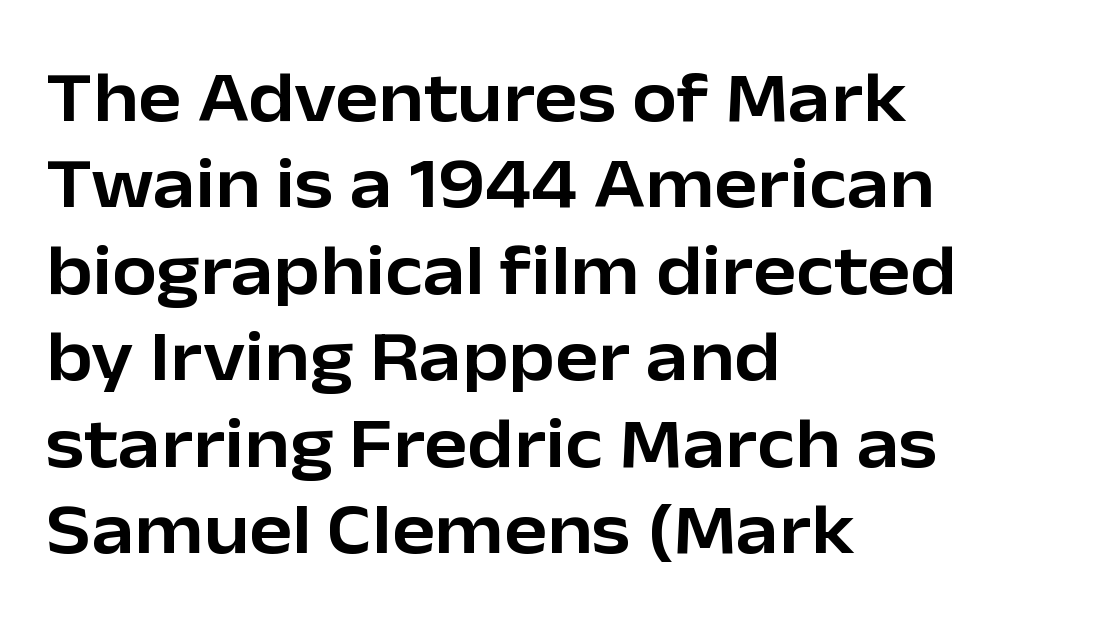
Unlike italic type, these characters show no tilt at all. The text block is weighted toward the left margin, trailing off unevenly rightward. The gaps between neighbouring characters are ordinary and unremarkable. Beneath every word, the page is bare. What kind of face is this? One without serifs — a sans.
